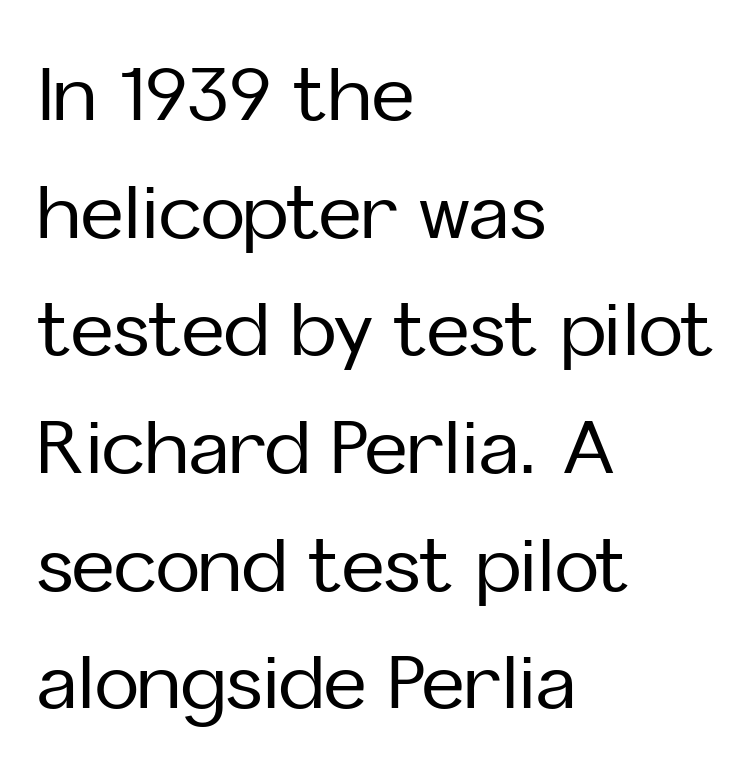
Q: Is the text italic (slanted)? A: No, it is upright.
Q: Is the typeface a serif or a sans-serif typeface? A: Sans-serif.
Q: Is the text underlined? A: No.
Q: How is the paragraph aligned? A: Left-aligned.
Q: Is the spacing between letters normal or unusually wide? A: Normal.
Q: Is the spacing between lines tight, normal or loose? A: Normal.
Q: Width (condensed, normal, or wide)? A: Normal.
Q: Stroke contrast? A: Low.
Q: x-height? A: Medium.
Q: Monospaced? A: No.
